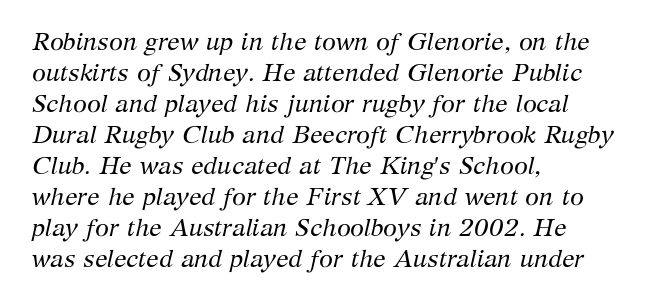
Q: Is the text bold? A: No.
Q: Is the text italic (slanted)? A: Yes, it leans right by about 12 degrees.
Q: Is the text underlined? A: No.
Q: How is the paragraph aligned? A: Left-aligned.
Q: Is the spacing between letters normal or unusually wide? A: Normal.
